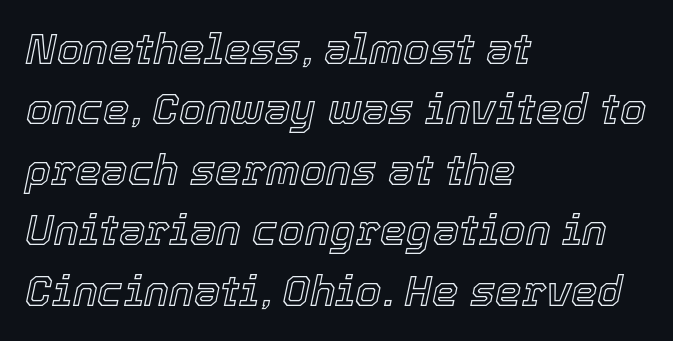
You can tell it's italic because the verticals aren't actually vertical. Note the varied advance widths — an 'i' is clearly narrower than an 'm'. Type without underlining. Summary of vertical rhythm: regular, with standard interline spacing. The horizontal fit of the characters is conventional and even.
